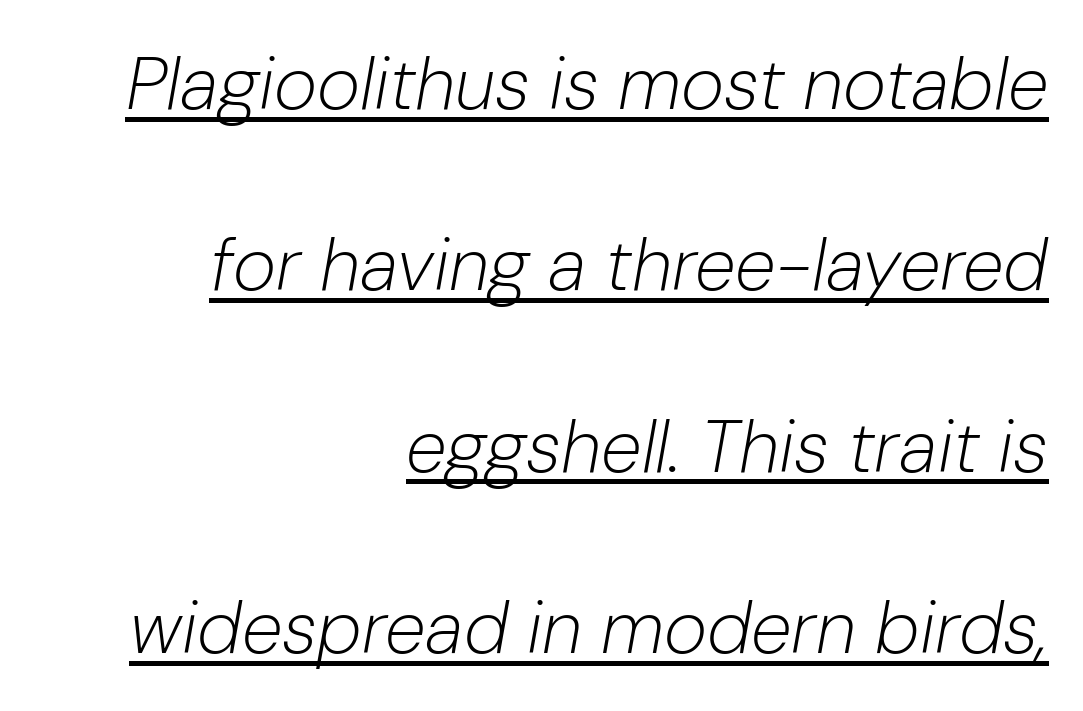
Q: Is the text bold? A: No.
Q: Is the text italic (slanted)? A: Yes, it leans right by about 10 degrees.
Q: Is the text underlined? A: Yes.
Q: How is the paragraph aligned? A: Right-aligned.
Q: Is the spacing between letters normal or unusually wide? A: Normal.
Q: Is the spacing between lines tight, normal or loose? A: Loose.
Q: Width (condensed, normal, or wide)? A: Normal.
Q: Stroke contrast? A: Low.
Q: x-height? A: Medium.
Q: Monospaced? A: No.
